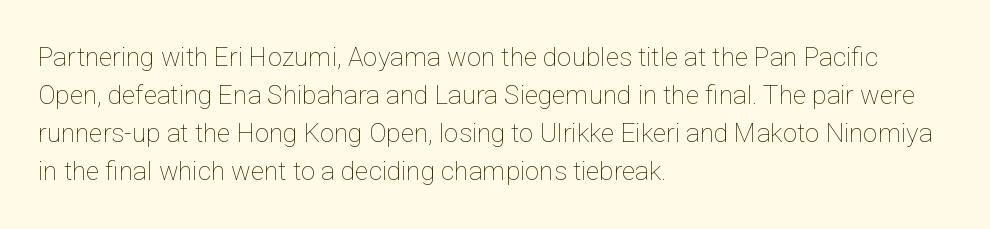
The image shows 26 px text type, upright; set left-aligned, normal line spacing (1.46x), normal letter spacing, not underlined.
